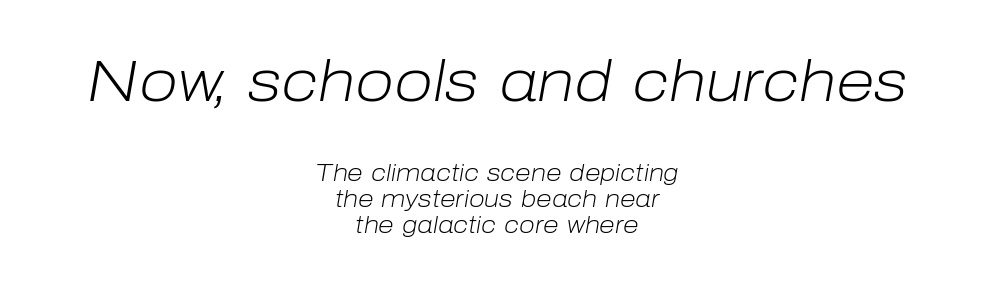
Q: Is the text bold? A: No.
Q: Is the text italic (slanted)? A: Yes, it leans right by about 10 degrees.
Q: Is the text underlined? A: No.
Q: How is the paragraph aligned? A: Centered.
Q: Is the spacing between letters normal or unusually wide? A: Normal.
Q: Is the spacing between lines tight, normal or loose? A: Tight.
Q: Which block of text is set in a larger size, the first (top) or the second (bottom)? A: The first (top) one.
Q: Width (condensed, normal, or wide)? A: Normal.
Q: Stroke contrast? A: Low.
Q: x-height? A: Medium.
Q: Monospaced? A: No.
